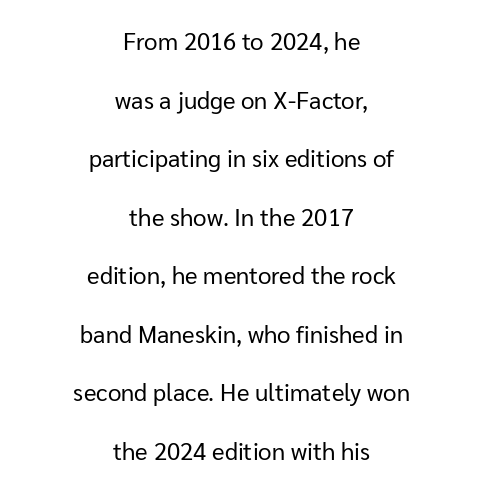
Anything drawn beneath the words? Only blank space. The paragraph has two soft edges and a firm central axis. Is this a heavy cut? Hardly; it is regular or lighter. The type sits square on the baseline with zero lean. No extra tracking has been applied to these lines.
